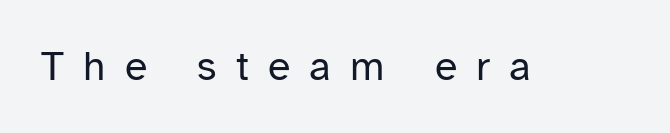
Q: Is the text bold? A: No.
Q: Is the text italic (slanted)? A: No, it is upright.
Q: Is the typeface a serif or a sans-serif typeface? A: Sans-serif.
Q: Is the text underlined? A: No.
Q: Is the spacing between letters normal or unusually wide? A: Unusually wide.
Q: Width (condensed, normal, or wide)? A: Normal.
Q: Stroke contrast? A: Low.
Q: x-height? A: Medium.
Q: Monospaced? A: No.
